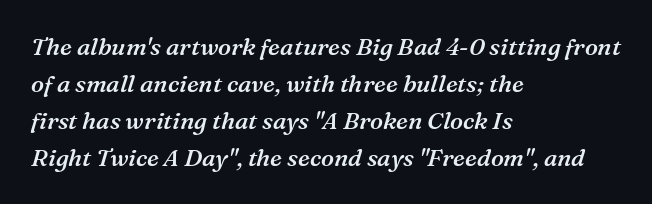
Q: Is the text bold? A: Semi-bold.
Q: Is the text italic (slanted)? A: Yes, it leans right by about 16 degrees.
Q: Is the text underlined? A: No.
Q: How is the paragraph aligned? A: Left-aligned.
Q: Is the spacing between letters normal or unusually wide? A: Normal.
Q: Is the spacing between lines tight, normal or loose? A: Normal.
